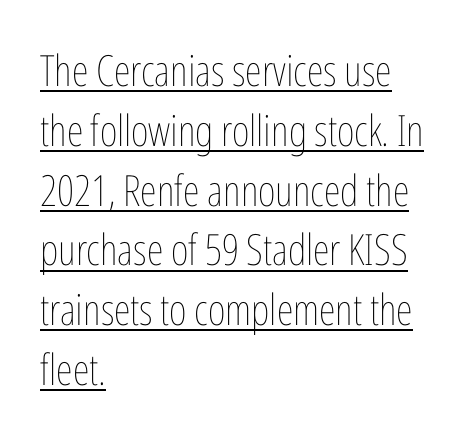
{"italic": "no", "bold": "no", "weight": "thin", "width": "condensed", "stroke_contrast": "low", "x_height": "medium", "monospaced": "no", "underline": "yes", "align": "left", "line_spacing": "normal", "line_spacing_ratio": 1.39, "letter_spacing": "normal", "letter_spacing_em": 0.0, "glyph_px": 43}
